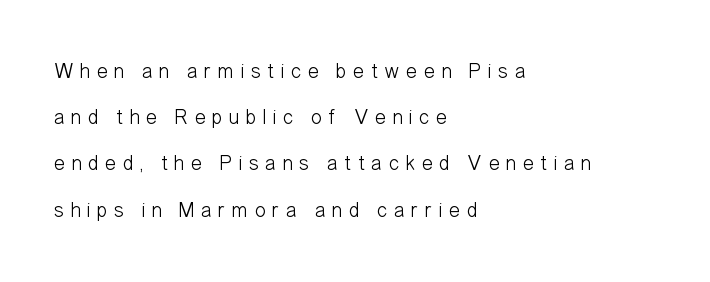
Q: Is the text bold? A: No.
Q: Is the text italic (slanted)? A: No, it is upright.
Q: Is the text underlined? A: No.
Q: How is the paragraph aligned? A: Left-aligned.
Q: Is the spacing between letters normal or unusually wide? A: Unusually wide.
Q: Is the spacing between lines tight, normal or loose? A: Loose.
